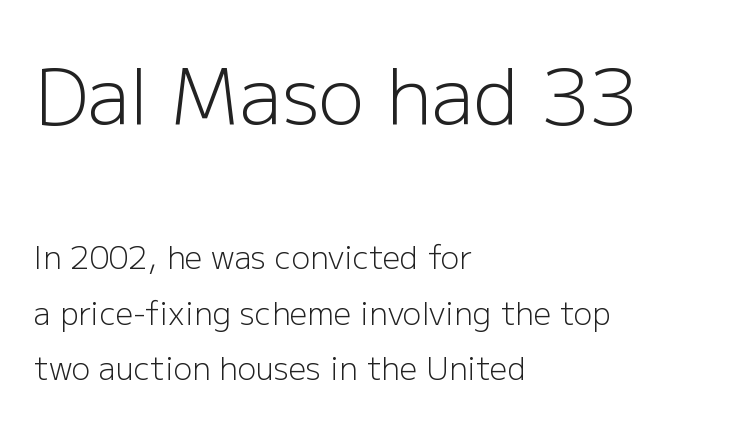
Q: Is the text bold? A: No.
Q: Is the text italic (slanted)? A: No, it is upright.
Q: Is the typeface a serif or a sans-serif typeface? A: Sans-serif.
Q: Is the text underlined? A: No.
Q: How is the paragraph aligned? A: Left-aligned.
Q: Is the spacing between letters normal or unusually wide? A: Normal.
Q: Which block of text is set in a larger size, the first (top) or the second (bottom)? A: The first (top) one.
Q: Width (condensed, normal, or wide)? A: Normal.
Q: Stroke contrast? A: Low.
Q: x-height? A: Medium.
Q: Monospaced? A: No.
